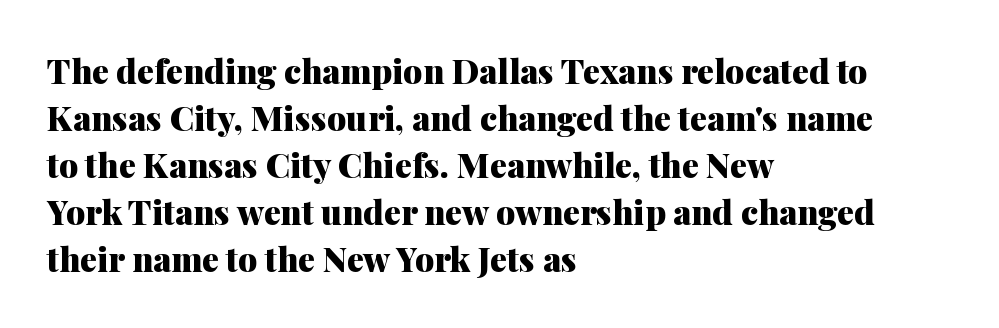
The image shows 34 px heavy serif type, upright; set left-aligned, normal line spacing (1.38x), normal letter spacing, not underlined; medium stroke contrast and a medium x-height.
